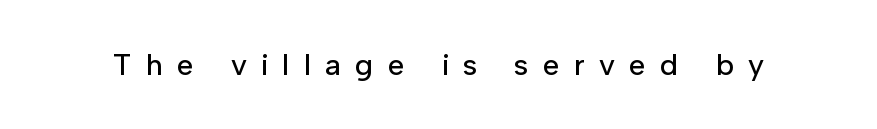
{"serif": "no", "italic": "no", "width": "normal", "stroke_contrast": "low", "x_height": "medium", "monospaced": "no", "underline": "no", "letter_spacing": "wide", "letter_spacing_em": 0.48, "glyph_px": 30}
